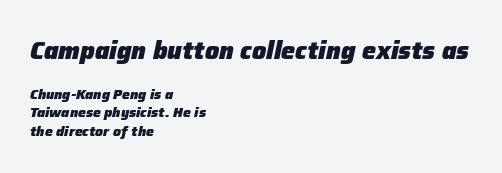
Q: Is the text bold? A: Yes.
Q: Is the text italic (slanted)? A: Yes, it leans right by about 12 degrees.
Q: Is the text underlined? A: No.
Q: How is the paragraph aligned? A: Left-aligned.
Q: Is the spacing between letters normal or unusually wide? A: Normal.
Q: Is the spacing between lines tight, normal or loose? A: Normal.
Q: Which block of text is set in a larger size, the first (top) or the second (bottom)? A: The first (top) one.
